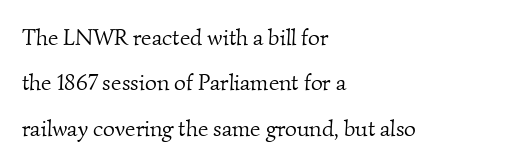
The image shows 23 px text type; set left-aligned, loose line spacing (1.97x), normal letter spacing, not underlined.
